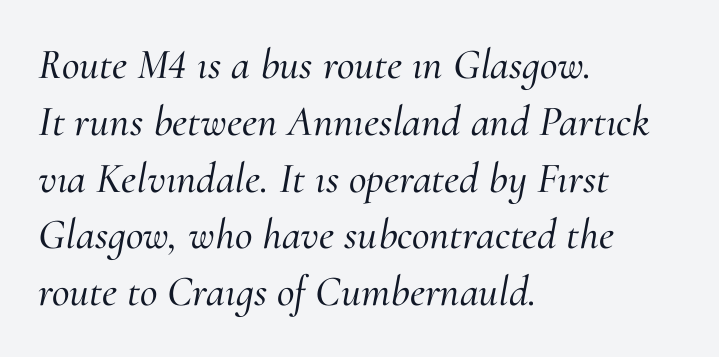
{"serif": "yes", "italic": "yes", "lean": "right", "slant_degrees": 10, "width": "normal", "stroke_contrast": "medium", "x_height": "small", "monospaced": "no", "underline": "no", "align": "left", "line_spacing": "normal", "line_spacing_ratio": 1.32, "letter_spacing": "normal", "letter_spacing_em": 0.0, "glyph_px": 43}
